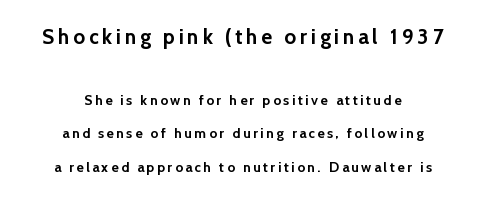
A roman cut, with each character standing at attention. The emphasis by scale lands on block number one, above. On the weight axis this lands at bold, roughly 700. A clean baseline with only descenders dipping below it. Summary of vertical rhythm: relaxed, with wide interline spacing.
